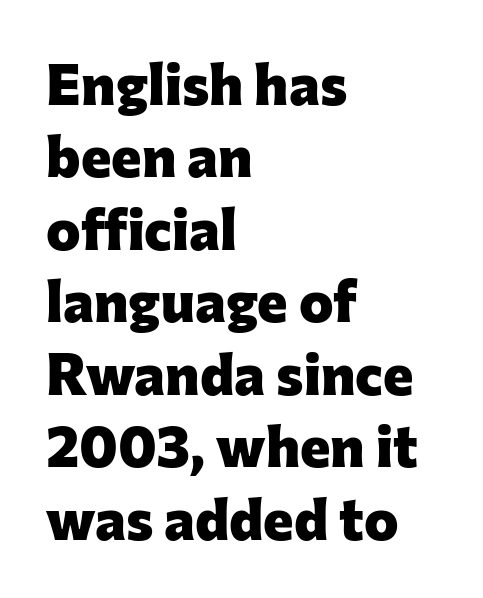
Q: Is the text bold? A: Yes.
Q: Is the text italic (slanted)? A: No, it is upright.
Q: Is the typeface a serif or a sans-serif typeface? A: Sans-serif.
Q: Is the text underlined? A: No.
Q: How is the paragraph aligned? A: Left-aligned.
Q: Is the spacing between letters normal or unusually wide? A: Normal.
Q: Is the spacing between lines tight, normal or loose? A: Normal.
Q: Width (condensed, normal, or wide)? A: Normal.
Q: Stroke contrast? A: Low.
Q: x-height? A: Medium.
Q: Monospaced? A: No.
